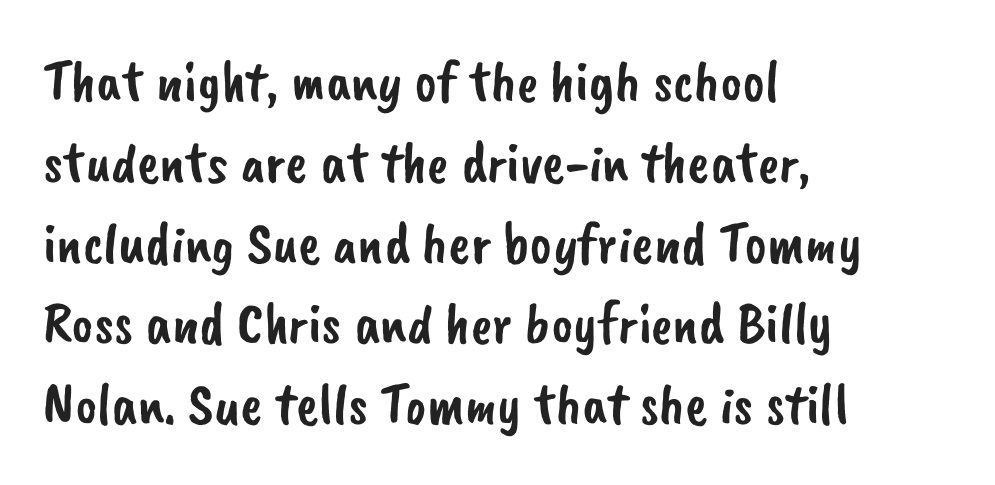
Q: Is the typeface a serif or a sans-serif typeface? A: Sans-serif.
Q: Is the text underlined? A: No.
Q: How is the paragraph aligned? A: Left-aligned.
Q: Is the spacing between letters normal or unusually wide? A: Normal.
Q: Is the spacing between lines tight, normal or loose? A: Normal.
Q: Width (condensed, normal, or wide)? A: Normal.
Q: Stroke contrast? A: Low.
Q: x-height? A: Small.
Q: Monospaced? A: No.
